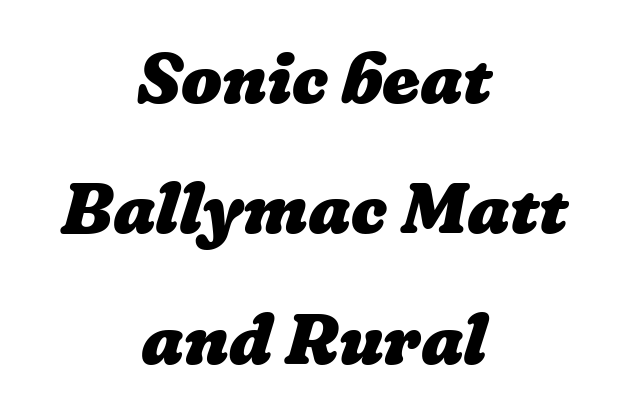
The image shows 72 px heavy type; set centered, line spacing 1.81x, normal letter spacing, not underlined; low stroke contrast and a medium x-height.
